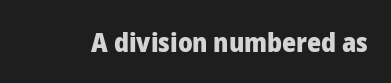
{"italic": "no", "bold": "yes", "underline": "no", "letter_spacing": "normal", "letter_spacing_em": 0.0, "glyph_px": 27}
